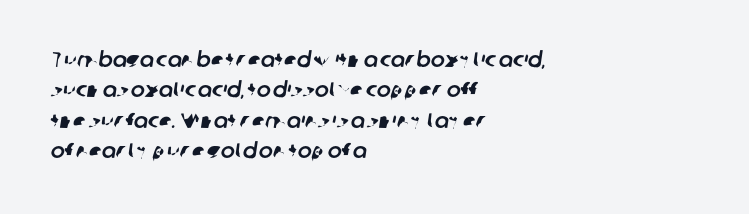
In CSS terms this would be text-align: left. Quick note: interline space is typical. Students, note that the glyphs here touch the page at normal intervals. This rendering features lettering with no underline.
